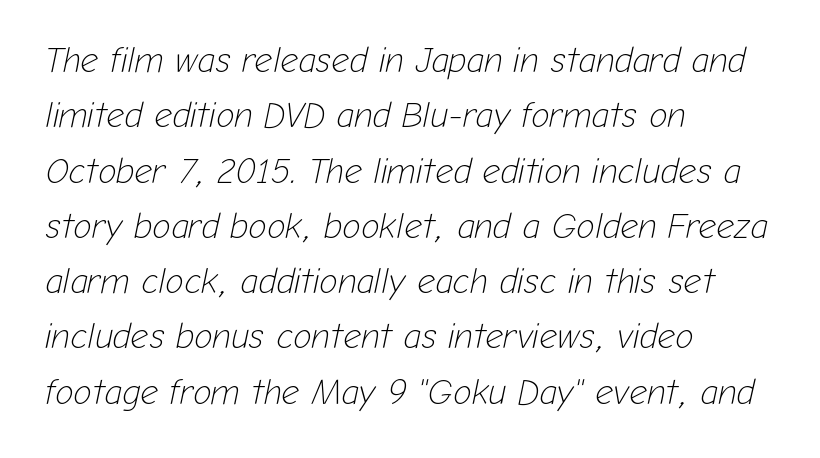
Q: Is the text bold? A: No.
Q: Is the text italic (slanted)? A: Yes, it leans right by about 12 degrees.
Q: Is the text underlined? A: No.
Q: How is the paragraph aligned? A: Left-aligned.
Q: Is the spacing between letters normal or unusually wide? A: Normal.
Q: Is the spacing between lines tight, normal or loose? A: Normal.
Q: Width (condensed, normal, or wide)? A: Normal.
Q: Stroke contrast? A: Low.
Q: x-height? A: Medium.
Q: Monospaced? A: No.
